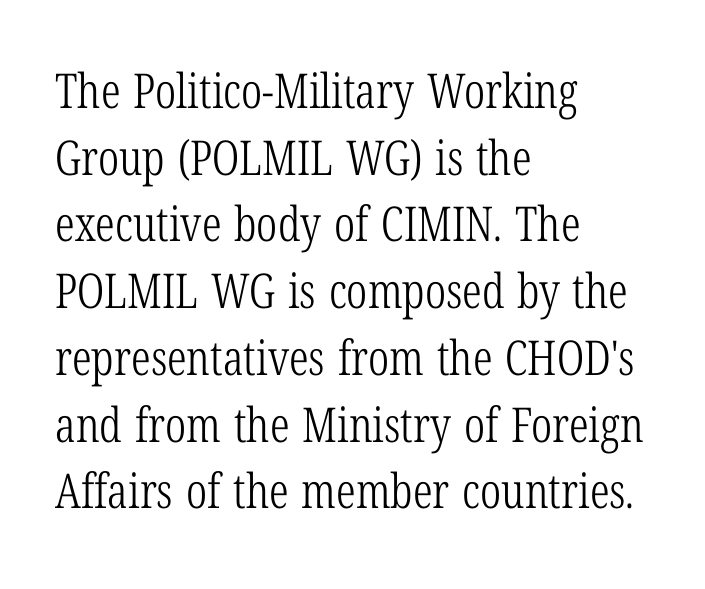
{"serif": "yes", "italic": "no", "bold": "no", "weight": "light", "width": "condensed", "stroke_contrast": "low", "x_height": "medium", "monospaced": "no", "underline": "no", "align": "left", "line_spacing": "normal", "line_spacing_ratio": 1.39, "letter_spacing": "normal", "letter_spacing_em": 0.0, "glyph_px": 48}
